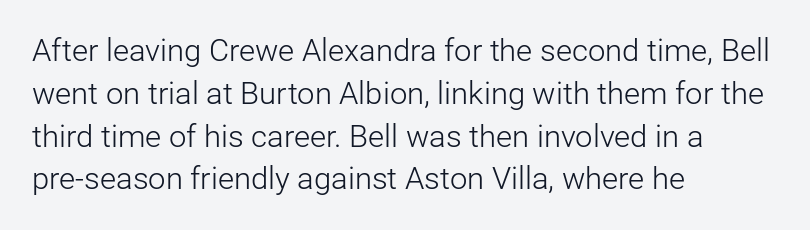
Q: Is the text bold? A: No.
Q: Is the text italic (slanted)? A: No, it is upright.
Q: Is the typeface a serif or a sans-serif typeface? A: Sans-serif.
Q: Is the text underlined? A: No.
Q: How is the paragraph aligned? A: Left-aligned.
Q: Is the spacing between letters normal or unusually wide? A: Normal.
Q: Is the spacing between lines tight, normal or loose? A: Normal.
Q: Width (condensed, normal, or wide)? A: Normal.
Q: Stroke contrast? A: Low.
Q: x-height? A: Medium.
Q: Monospaced? A: No.
